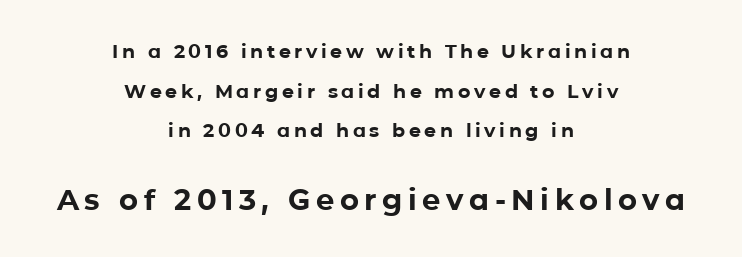
{"serif": "no", "italic": "no", "bold": "yes", "weight": "bold", "width": "normal", "stroke_contrast": "low", "x_height": "medium", "monospaced": "no", "underline": "no", "align": "center", "line_spacing": "loose", "line_spacing_ratio": 2.08, "larger_block": "second", "size_ratio": 1.53, "glyph_px": 29}
